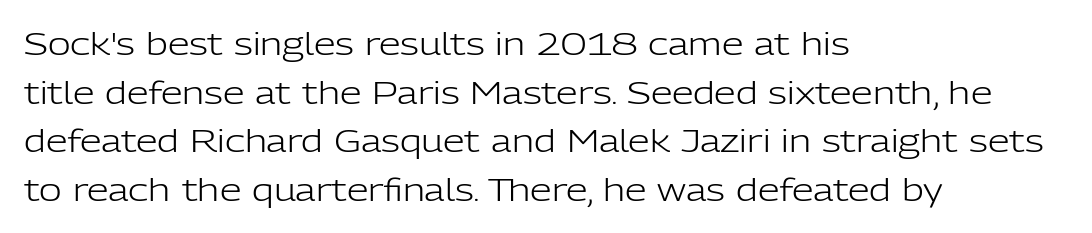
{"serif": "no", "italic": "no", "bold": "no", "weight": "light", "width": "normal", "stroke_contrast": "low", "x_height": "medium", "monospaced": "no", "underline": "no", "align": "left", "line_spacing": "normal", "line_spacing_ratio": 1.57, "letter_spacing": "normal", "letter_spacing_em": 0.0, "glyph_px": 31}
